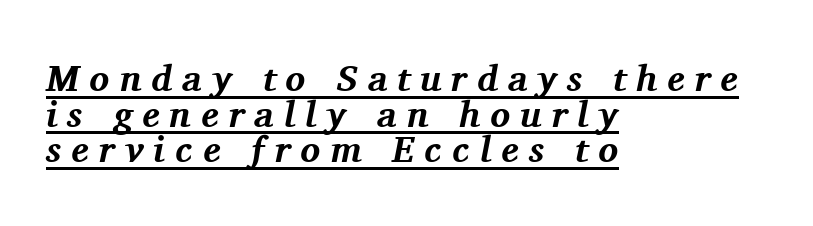
{"serif": "yes", "italic": "yes", "lean": "right", "slant_degrees": 11, "bold": "yes", "weight": "bold", "width": "normal", "stroke_contrast": "medium", "x_height": "medium", "monospaced": "no", "underline": "yes", "align": "left", "line_spacing": "tight", "line_spacing_ratio": 0.96, "letter_spacing": "wide", "letter_spacing_em": 0.27, "glyph_px": 37}
